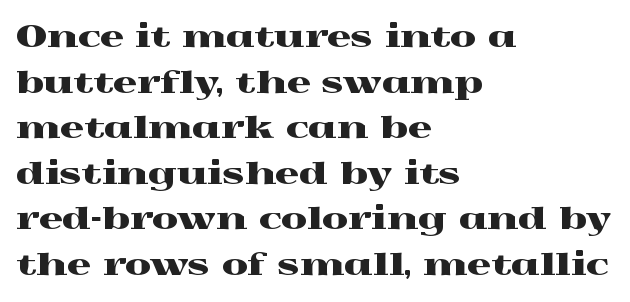
Q: Is the text italic (slanted)? A: No, it is upright.
Q: Is the typeface a serif or a sans-serif typeface? A: Serif.
Q: Is the text underlined? A: No.
Q: How is the paragraph aligned? A: Left-aligned.
Q: Is the spacing between letters normal or unusually wide? A: Normal.
Q: Is the spacing between lines tight, normal or loose? A: Normal.
Q: Width (condensed, normal, or wide)? A: Wide.
Q: x-height? A: Medium.
Q: Monospaced? A: No.
